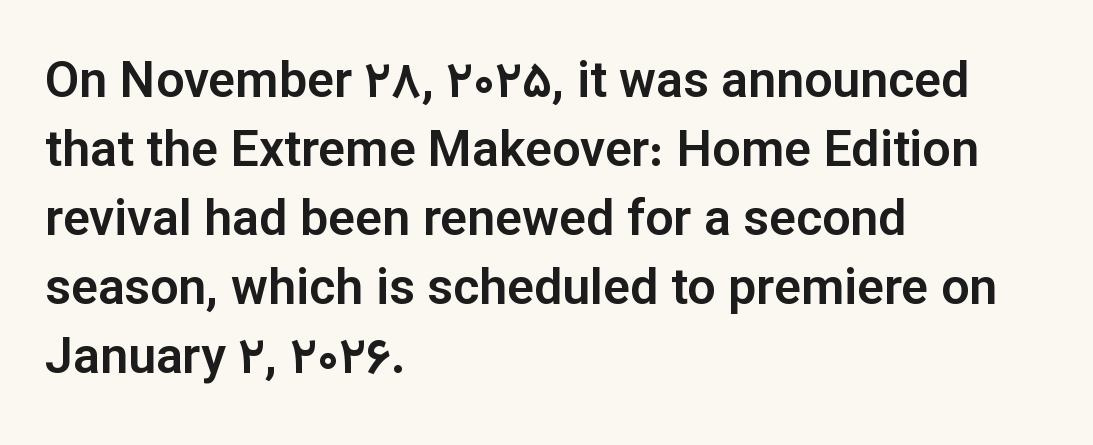
The image shows 50 px sans-serif type, upright; set left-aligned, normal line spacing (1.38x), normal letter spacing, not underlined; low stroke contrast and a medium x-height.
